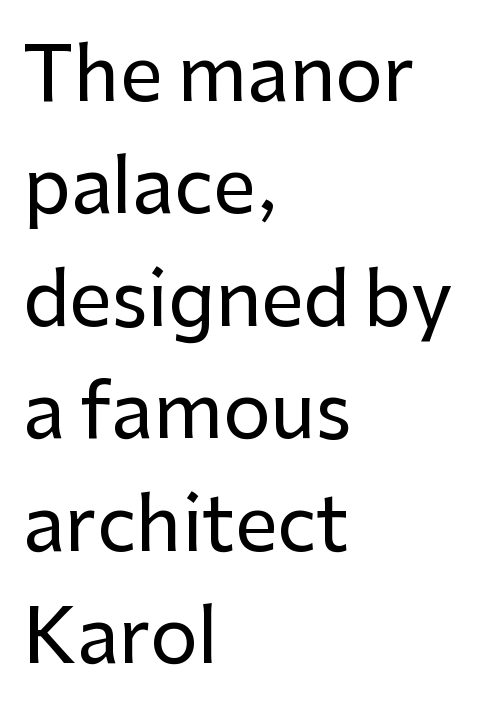
Q: Is the text italic (slanted)? A: No, it is upright.
Q: Is the typeface a serif or a sans-serif typeface? A: Sans-serif.
Q: Is the text underlined? A: No.
Q: How is the paragraph aligned? A: Left-aligned.
Q: Is the spacing between letters normal or unusually wide? A: Normal.
Q: Is the spacing between lines tight, normal or loose? A: Normal.
Q: Width (condensed, normal, or wide)? A: Normal.
Q: Stroke contrast? A: Low.
Q: x-height? A: Medium.
Q: Monospaced? A: No.
